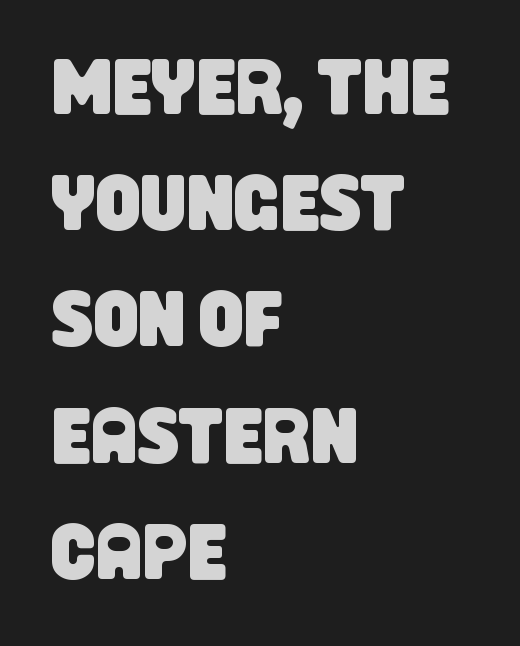
The image shows 78 px condensed sans-serif type; set left-aligned, normal line spacing (1.49x), normal letter spacing, not underlined; low stroke contrast and a large x-height.
